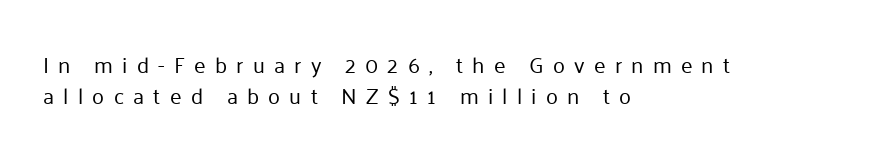
{"italic": "no", "bold": "no", "underline": "no", "align": "left", "line_spacing": "normal", "line_spacing_ratio": 1.39, "letter_spacing": "wide", "letter_spacing_em": 0.42, "glyph_px": 22}
